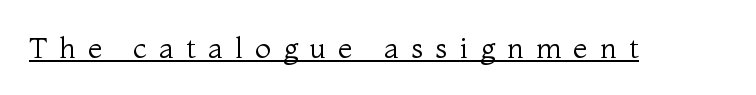
The image shows 29 px regular-weight serif type, upright; set unusually wide letter spacing (+0.42 em), underlined; medium stroke contrast and a medium x-height.
